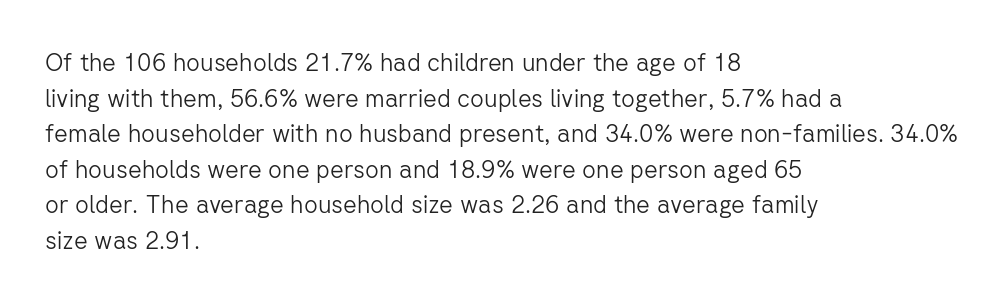
{"italic": "no", "bold": "no", "underline": "no", "align": "left", "line_spacing": "normal", "line_spacing_ratio": 1.48, "letter_spacing": "normal", "letter_spacing_em": 0.0, "glyph_px": 24}
